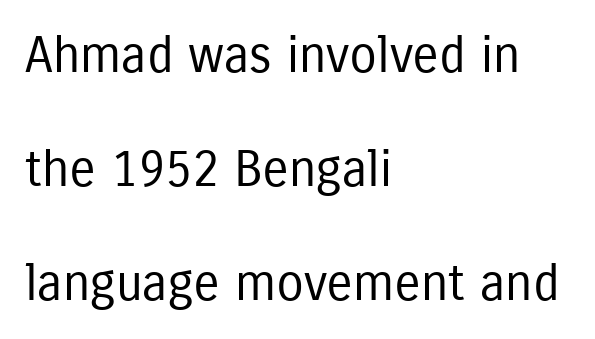
{"serif": "no", "italic": "no", "bold": "no", "weight": "regular", "width": "condensed", "stroke_contrast": "low", "x_height": "medium", "monospaced": "no", "underline": "no", "align": "left", "line_spacing": "loose", "line_spacing_ratio": 2.28, "letter_spacing": "normal", "letter_spacing_em": 0.0, "glyph_px": 50}
